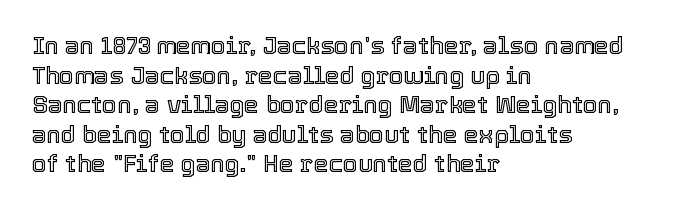
The image shows 24 px text type, upright; set left-aligned, line spacing 1.23x, normal letter spacing, not underlined.
